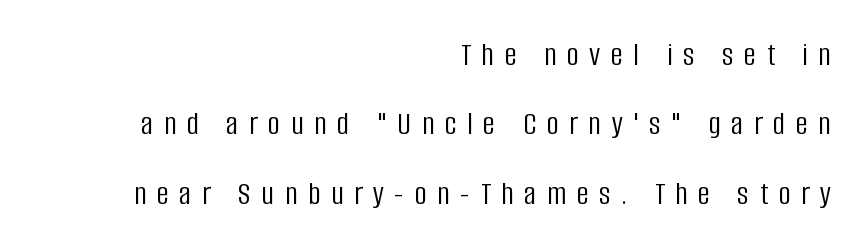
Posture: straight, roman, zero tilt. Interline gaps are noticeably wide in this sample. Quick note: underline off. Teacher's note: observe the even right margin — that is flush-right alignment. Between one letter and the next there's a generous, obvious gap. The rendering uses natural spacing where letterforms have individual widths.
